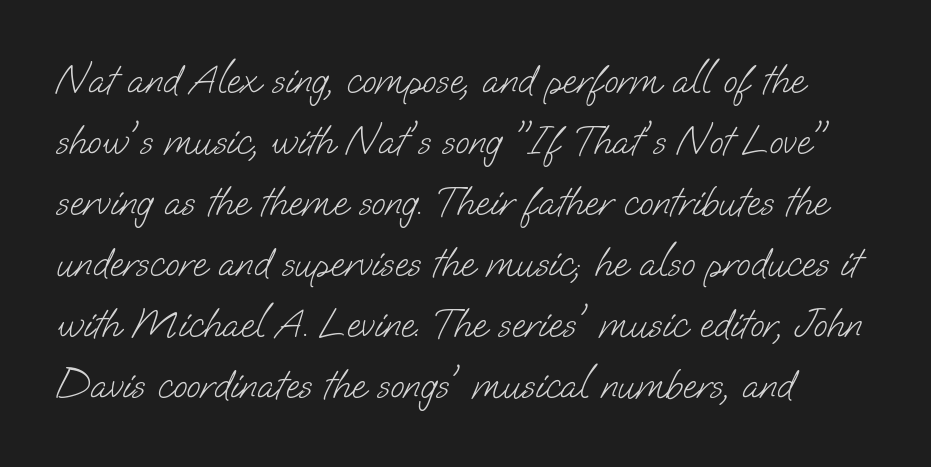
{"serif": "no", "bold": "no", "weight": "light", "width": "normal", "stroke_contrast": "low", "x_height": "small", "monospaced": "no", "underline": "no", "align": "left", "line_spacing": "normal", "line_spacing_ratio": 1.49, "letter_spacing": "normal", "letter_spacing_em": 0.0, "glyph_px": 41}
